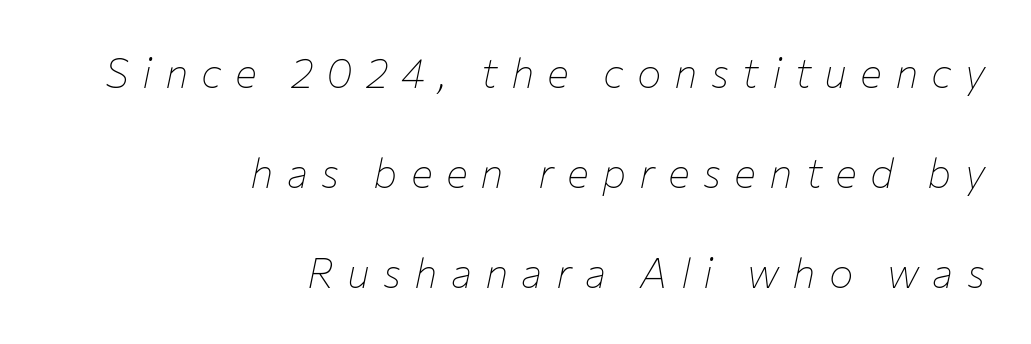
One glance says open: line gaps are wider than usual. Right-aligned paragraph, ragged on the left. Only glyphs here, with clear space below each row. Loose tracking; the words dissolve into strings of separated letters. This reads as an unemphasized weight, regular at the heaviest.
